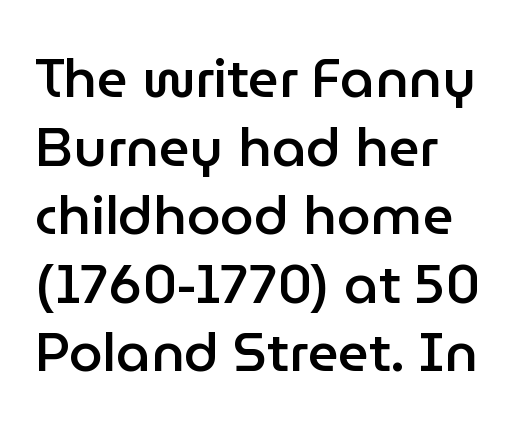
Q: Is the text bold? A: Semi-bold.
Q: Is the text italic (slanted)? A: No, it is upright.
Q: Is the typeface a serif or a sans-serif typeface? A: Sans-serif.
Q: Is the text underlined? A: No.
Q: How is the paragraph aligned? A: Left-aligned.
Q: Is the spacing between letters normal or unusually wide? A: Normal.
Q: Is the spacing between lines tight, normal or loose? A: Normal.
Q: Width (condensed, normal, or wide)? A: Normal.
Q: Stroke contrast? A: Low.
Q: x-height? A: Medium.
Q: Monospaced? A: No.
